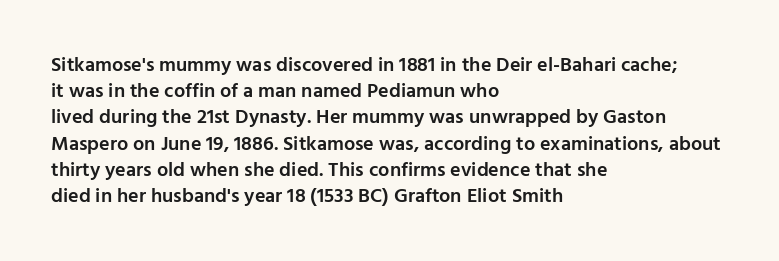
The image shows 20 px text type, upright; set left-aligned, normal line spacing (1.31x), normal letter spacing, not underlined.
